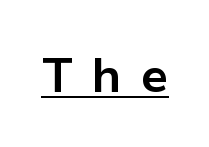
The image shows 48 px bold sans-serif type, upright; set unusually wide letter spacing (+0.4 em), underlined; low stroke contrast and a medium x-height.
